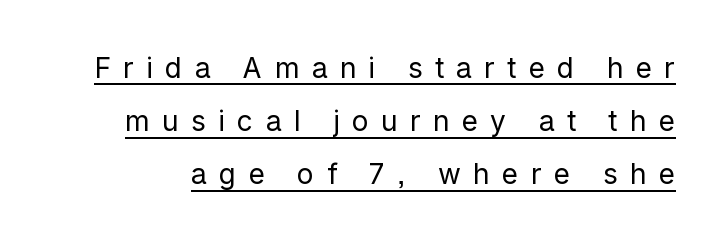
The image shows 28 px regular-weight sans-serif type, upright; set loose line spacing (1.9x), unusually wide letter spacing (+0.44 em), underlined; low stroke contrast and a medium x-height.
